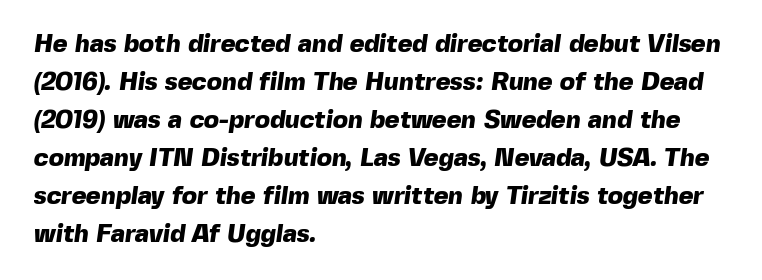
Q: Is the text bold? A: Yes.
Q: Is the text underlined? A: No.
Q: How is the paragraph aligned? A: Left-aligned.
Q: Is the spacing between letters normal or unusually wide? A: Normal.
Q: Is the spacing between lines tight, normal or loose? A: Normal.
